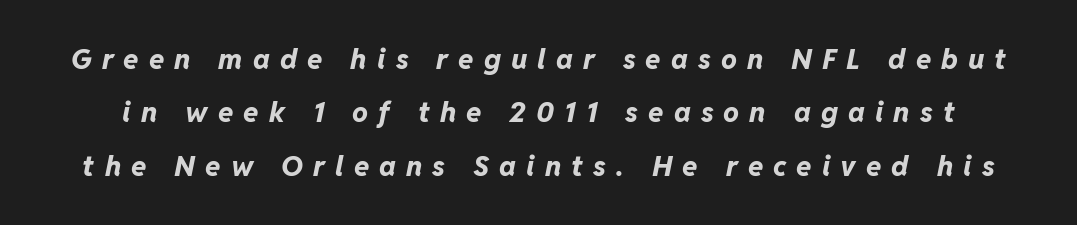
Q: Is the text bold? A: Yes.
Q: Is the text italic (slanted)? A: Yes, it leans right by about 11 degrees.
Q: Is the text underlined? A: No.
Q: Is the spacing between letters normal or unusually wide? A: Unusually wide.
Q: Is the spacing between lines tight, normal or loose? A: Loose.
Q: Width (condensed, normal, or wide)? A: Normal.
Q: Stroke contrast? A: Low.
Q: x-height? A: Medium.
Q: Monospaced? A: No.
